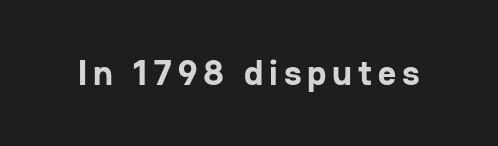
{"serif": "no", "italic": "no", "bold": "yes", "weight": "bold", "width": "normal", "stroke_contrast": "low", "x_height": "medium", "monospaced": "no", "underline": "no", "glyph_px": 35}
